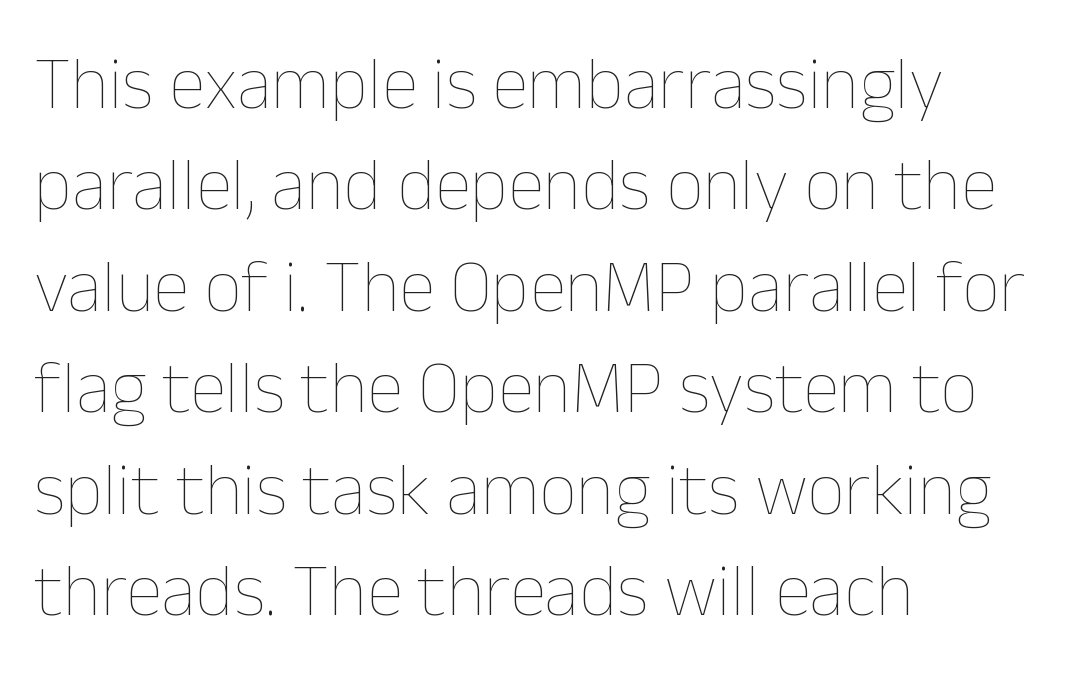
{"italic": "no", "bold": "no", "weight": "thin", "width": "normal", "stroke_contrast": "low", "x_height": "medium", "monospaced": "no", "underline": "no", "align": "left", "line_spacing": "normal", "line_spacing_ratio": 1.37, "letter_spacing": "normal", "letter_spacing_em": 0.0, "glyph_px": 74}
